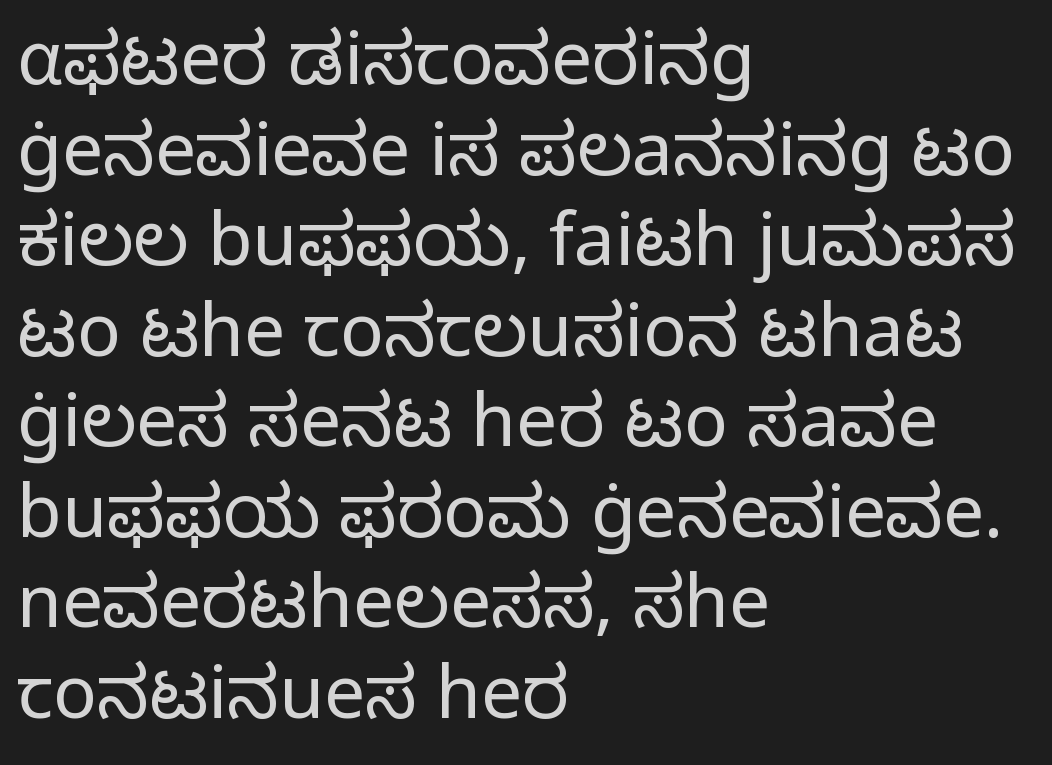
{"serif": "no", "italic": "no", "bold": "no", "weight": "regular", "width": "normal", "stroke_contrast": "low", "x_height": "medium", "monospaced": "no", "underline": "no", "align": "left", "line_spacing_ratio": 1.24, "letter_spacing": "normal", "letter_spacing_em": 0.0, "glyph_px": 73}
